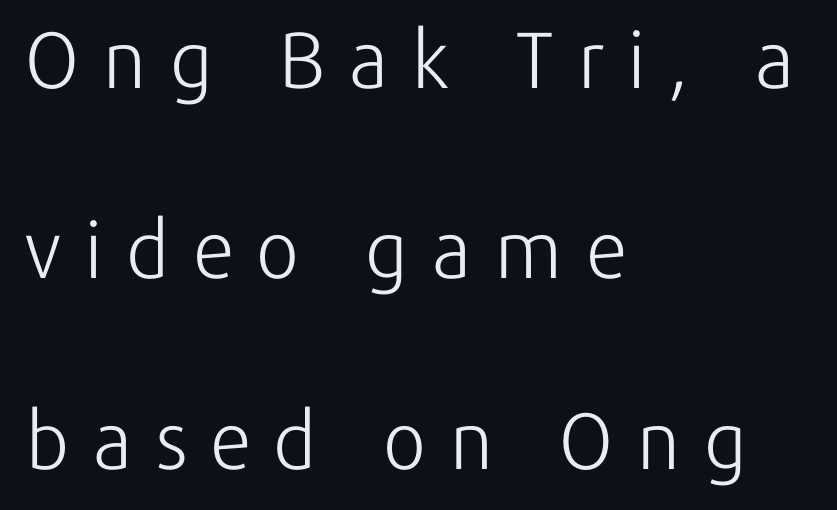
Descender tails drop into unmarked territory. Students, note that the glyphs here are deliberately spaced far apart. Quick note: not italic, upright. Weight: not bold — regular or lighter. Widely set lines give the paragraph a tall, airy silhouette.
